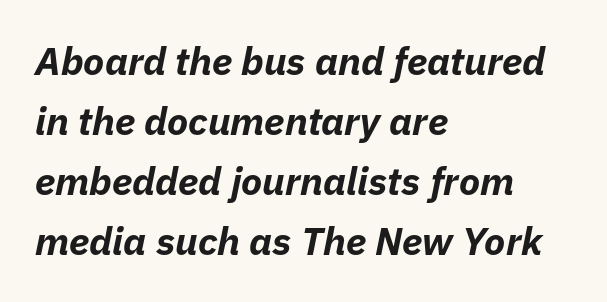
Q: Is the text bold? A: Yes.
Q: Is the text italic (slanted)? A: Yes, it leans right by about 11 degrees.
Q: Is the text underlined? A: No.
Q: How is the paragraph aligned? A: Left-aligned.
Q: Is the spacing between letters normal or unusually wide? A: Normal.
Q: Is the spacing between lines tight, normal or loose? A: Normal.
Q: Width (condensed, normal, or wide)? A: Normal.
Q: Stroke contrast? A: Low.
Q: x-height? A: Medium.
Q: Monospaced? A: No.
